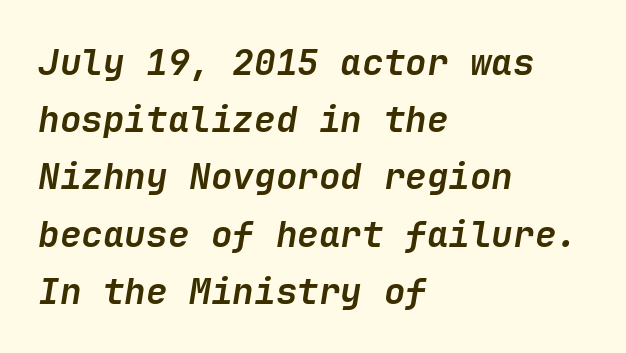
When letters slant like this, we call the style italic. A typesetter would call this zero additional tracking. Anything drawn beneath the words? Only blank space. Does the copy run flush right? No — it runs flush left. I'd describe the lettering as bold — thick and assertive. In terms of leading, this rendering sits right in the middle.
